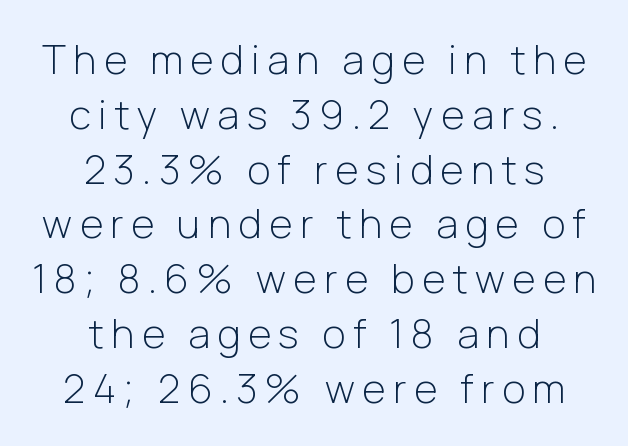
Q: Is the text bold? A: No.
Q: Is the text italic (slanted)? A: No, it is upright.
Q: Is the typeface a serif or a sans-serif typeface? A: Sans-serif.
Q: Is the text underlined? A: No.
Q: How is the paragraph aligned? A: Centered.
Q: Is the spacing between lines tight, normal or loose? A: Normal.
Q: Width (condensed, normal, or wide)? A: Normal.
Q: Stroke contrast? A: Low.
Q: x-height? A: Medium.
Q: Monospaced? A: No.
